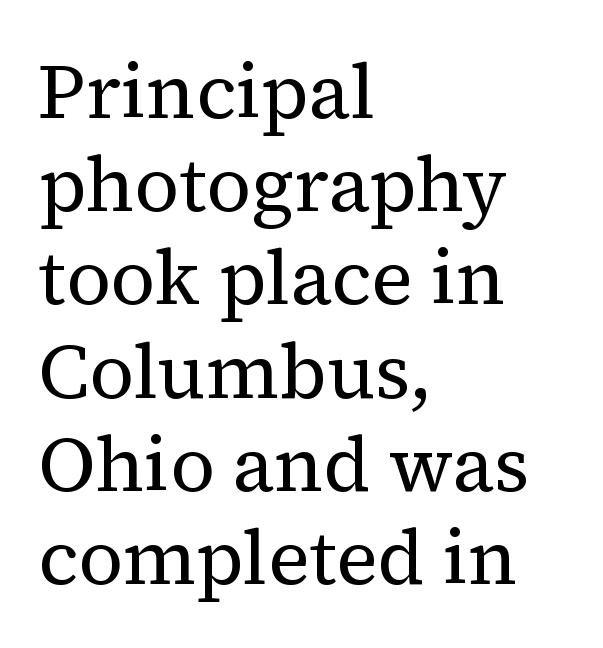
The image shows 77 px regular-weight serif type, upright; set left-aligned, line spacing 1.21x, normal letter spacing, not underlined; medium stroke contrast and a medium x-height.
